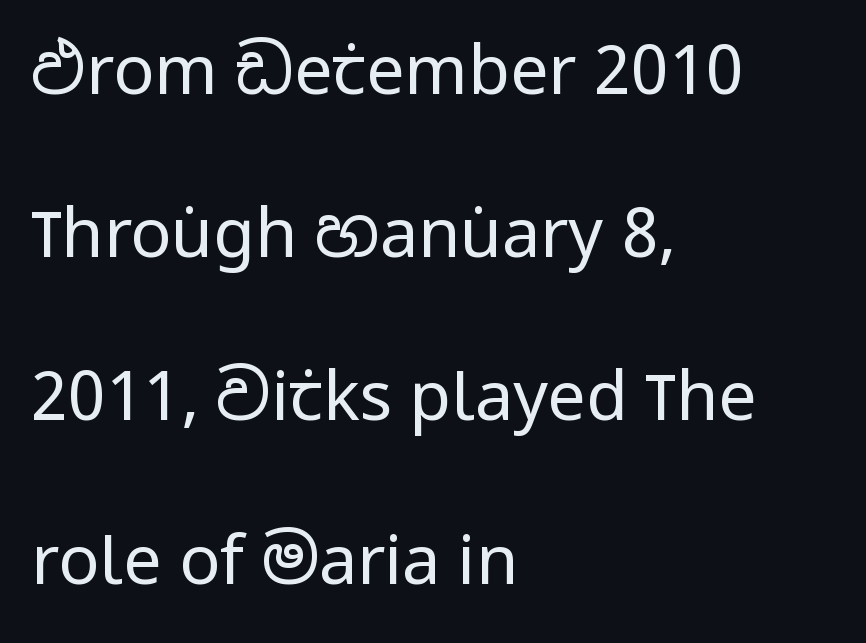
Q: Is the text bold? A: No.
Q: Is the text italic (slanted)? A: No, it is upright.
Q: Is the typeface a serif or a sans-serif typeface? A: Sans-serif.
Q: Is the text underlined? A: No.
Q: How is the paragraph aligned? A: Left-aligned.
Q: Is the spacing between letters normal or unusually wide? A: Normal.
Q: Is the spacing between lines tight, normal or loose? A: Loose.
Q: Width (condensed, normal, or wide)? A: Condensed.
Q: Stroke contrast? A: Low.
Q: x-height? A: Large.
Q: Monospaced? A: No.
